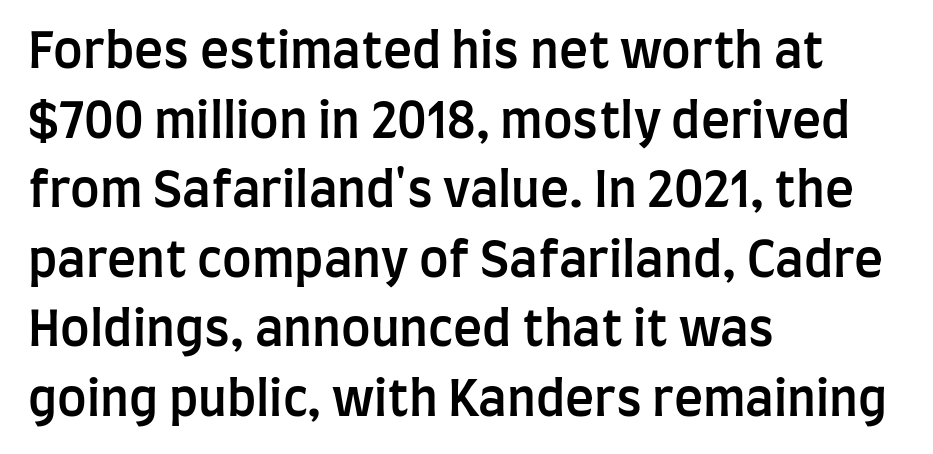
The image shows 49 px semibold, condensed sans-serif type, upright; set left-aligned, normal line spacing (1.42x), normal letter spacing, not underlined; low stroke contrast and a large x-height.
